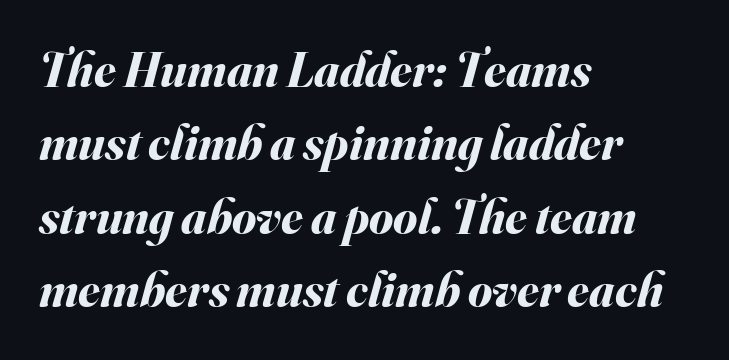
{"italic": "yes", "lean": "right", "slant_degrees": 16, "bold": "yes", "weight": "bold", "width": "normal", "stroke_contrast": "medium", "x_height": "small", "monospaced": "no", "underline": "no", "align": "left", "line_spacing": "normal", "line_spacing_ratio": 1.5, "letter_spacing": "normal", "letter_spacing_em": 0.0, "glyph_px": 49}
